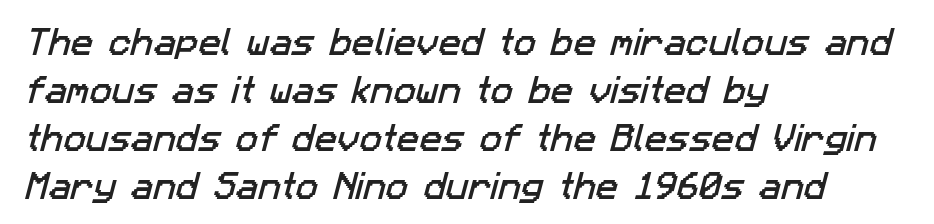
Think of a printed novel: that variable character pitch is what you see here. Does the leading feel generous? No, just average. Words appear dense and cohesive because spacing is normal. One-word summary of the alignment: left. In terms of letterform style, serifs are entirely absent.
